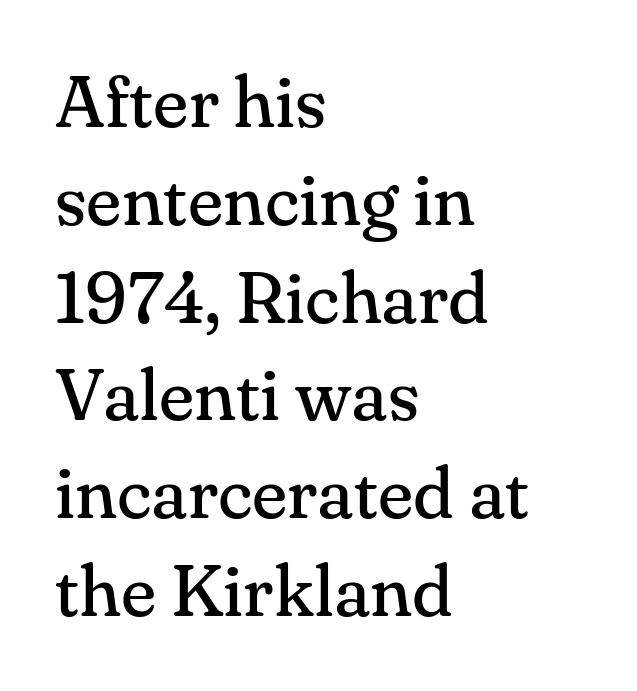
The image shows 73 px regular-weight serif type, upright; set left-aligned, normal line spacing (1.34x), normal letter spacing, not underlined; medium stroke contrast and a small x-height.
